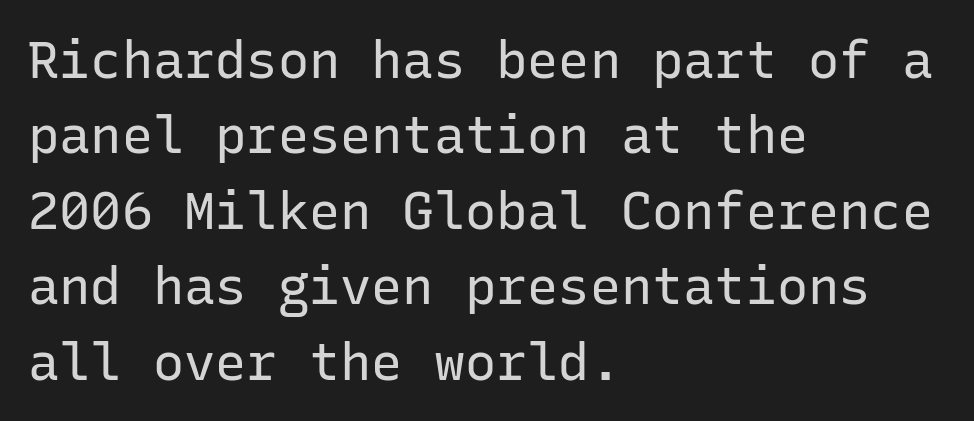
{"serif": "no", "italic": "no", "bold": "no", "weight": "regular", "width": "normal", "stroke_contrast": "low", "x_height": "medium", "monospaced": "yes", "underline": "no", "align": "left", "line_spacing": "normal", "line_spacing_ratio": 1.45, "letter_spacing": "normal", "letter_spacing_em": 0.0, "glyph_px": 52}
